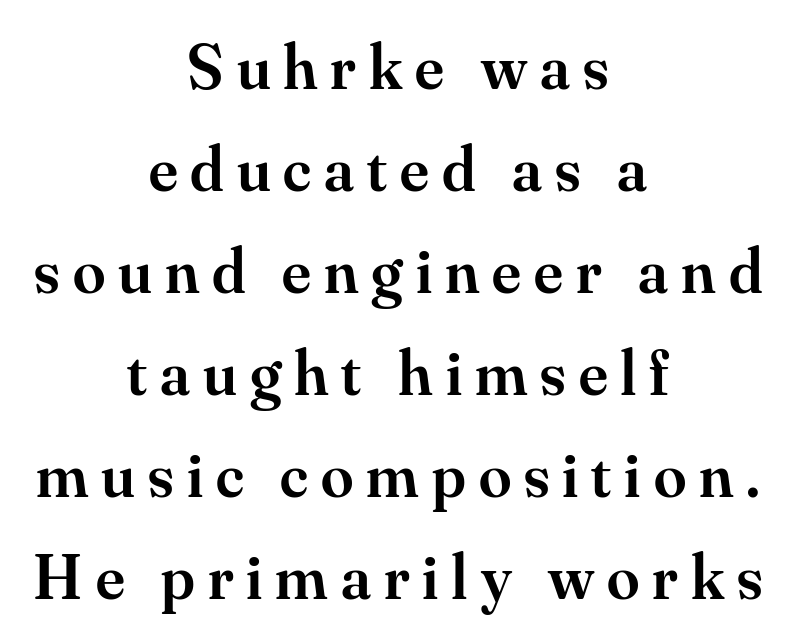
The image shows 65 px semibold serif type, upright; set centered, normal line spacing (1.57x), unusually wide letter spacing (+0.2 em), not underlined; medium stroke contrast and a small x-height.
